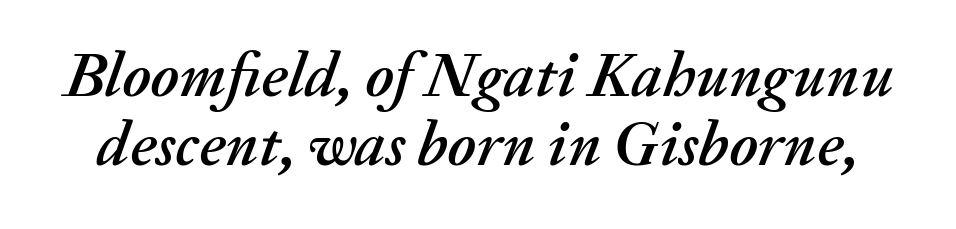
{"italic": "yes", "lean": "right", "slant_degrees": 20, "width": "normal", "stroke_contrast": "medium", "x_height": "medium", "monospaced": "no", "underline": "no", "line_spacing": "tight", "line_spacing_ratio": 1.09, "letter_spacing": "normal", "letter_spacing_em": 0.0, "glyph_px": 63}
